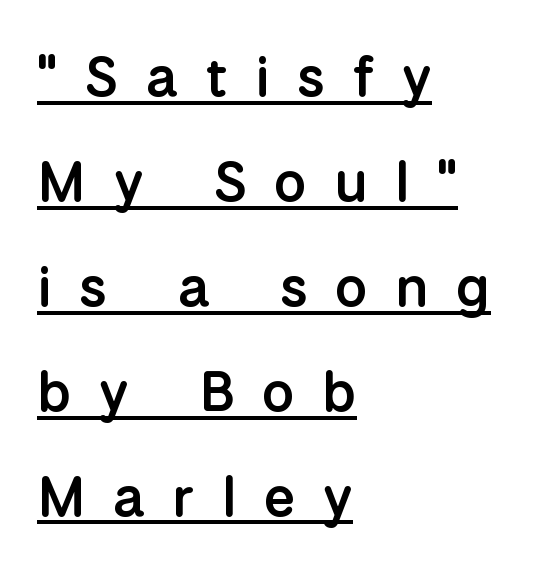
Q: Is the text bold? A: Semi-bold.
Q: Is the text italic (slanted)? A: No, it is upright.
Q: Is the typeface a serif or a sans-serif typeface? A: Sans-serif.
Q: Is the text underlined? A: Yes.
Q: How is the paragraph aligned? A: Left-aligned.
Q: Is the spacing between letters normal or unusually wide? A: Unusually wide.
Q: Width (condensed, normal, or wide)? A: Normal.
Q: Stroke contrast? A: Low.
Q: x-height? A: Medium.
Q: Monospaced? A: No.
